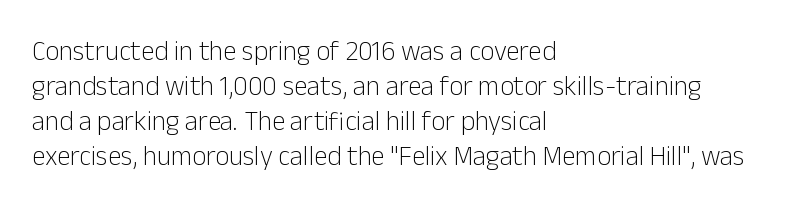
Style check: upright. Plain, unruled lines of type. The paragraph has a hard left edge and a soft right edge. This rendering leaves character spacing at its baseline value. A typesetter would call this leading conventional body-copy spacing. These glyphs show unthickened strokes, regular width or finer.
